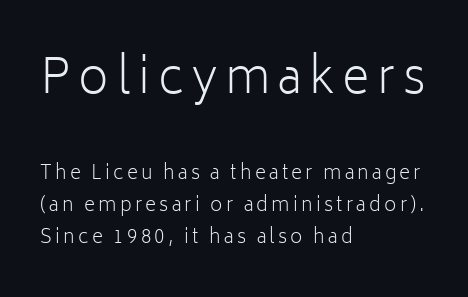
{"serif": "no", "italic": "no", "bold": "no", "weight": "light", "width": "normal", "stroke_contrast": "low", "x_height": "medium", "monospaced": "no", "underline": "no", "align": "left", "line_spacing": "normal", "line_spacing_ratio": 1.69, "larger_block": "first", "size_ratio": 2.47, "glyph_px": 47}
